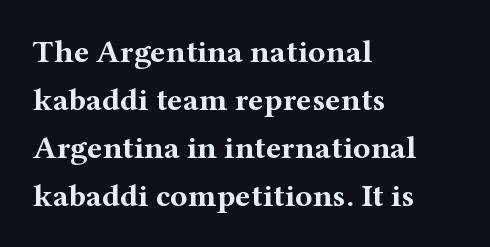
How are the letters spaced? Ordinarily, with no added tracking. This is serif lettering, the kind often seen in printed books. The typography opts for an upright posture over an oblique one. Clear beneath every line of the passage. The space between consecutive lines is moderate.
